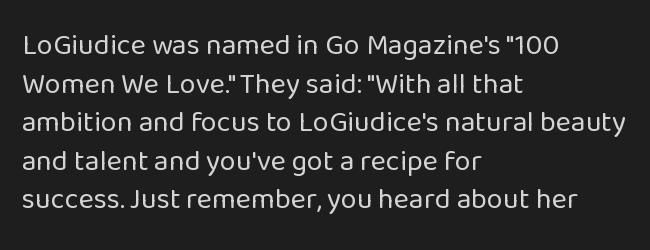
{"serif": "no", "italic": "no", "bold": "no", "weight": "regular", "width": "normal", "stroke_contrast": "low", "x_height": "medium", "monospaced": "no", "underline": "no", "align": "left", "line_spacing": "normal", "line_spacing_ratio": 1.33, "letter_spacing": "normal", "letter_spacing_em": 0.0, "glyph_px": 29}
